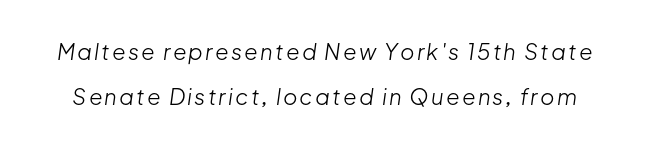
{"italic": "yes", "lean": "right", "slant_degrees": 8, "bold": "no", "underline": "no", "line_spacing": "loose", "line_spacing_ratio": 2.03, "glyph_px": 22}
